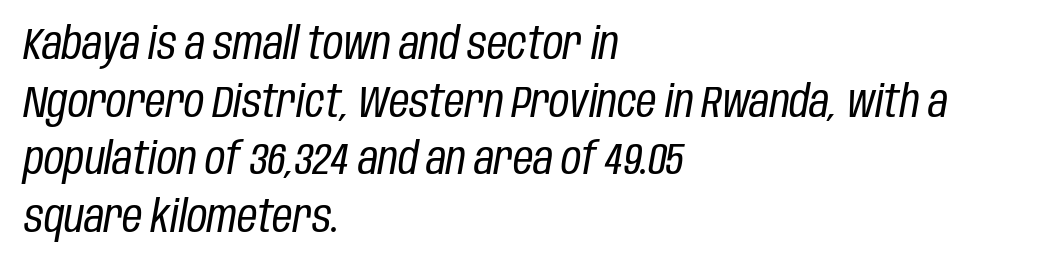
Italic? Definitely — the glyphs are oblique. Type without underlining. Between one letter and the next there's only the usual sliver of space. Line starts are locked; line ends wander.
